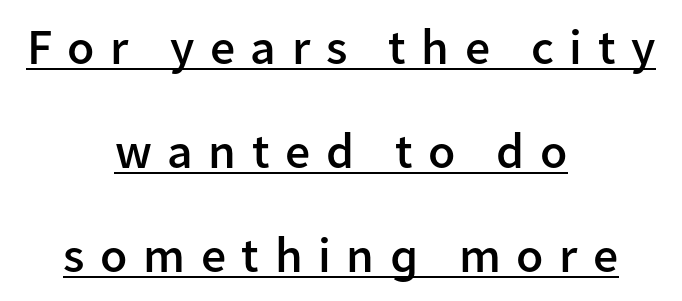
Q: Is the text bold? A: Semi-bold.
Q: Is the text italic (slanted)? A: No, it is upright.
Q: Is the typeface a serif or a sans-serif typeface? A: Sans-serif.
Q: Is the text underlined? A: Yes.
Q: How is the paragraph aligned? A: Centered.
Q: Is the spacing between letters normal or unusually wide? A: Unusually wide.
Q: Is the spacing between lines tight, normal or loose? A: Loose.
Q: Width (condensed, normal, or wide)? A: Normal.
Q: Stroke contrast? A: Low.
Q: x-height? A: Medium.
Q: Monospaced? A: No.
